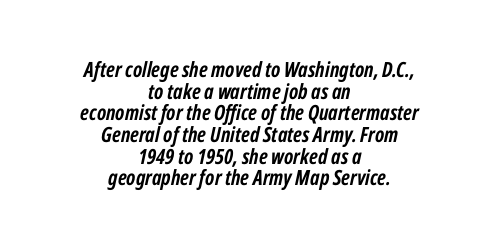
Line starts and ends both wander, symmetrically. Observe the lean: these are italic letterforms. Check under the words: just untouched page. The passage shown stacks its lines with hardly any gap. Plenty of ink on the page — the face is bold.
